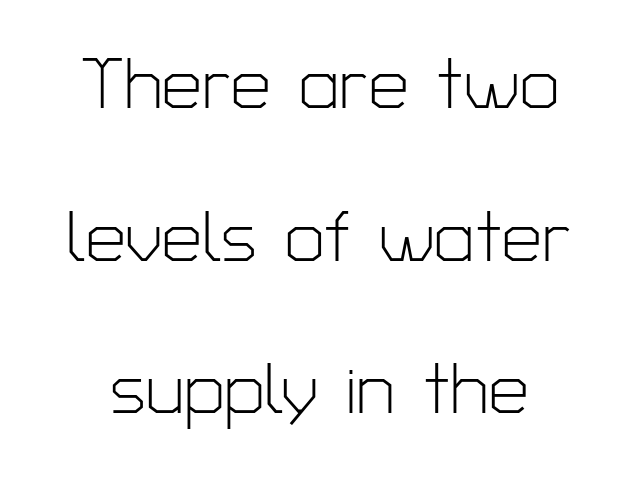
The image shows 71 px light sans-serif type, upright; set loose line spacing (2.15x), normal letter spacing, not underlined; low stroke contrast and a medium x-height.
